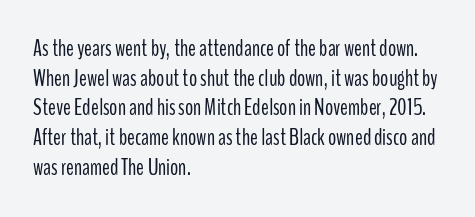
{"italic": "no", "bold": "no", "underline": "no", "align": "left", "line_spacing": "normal", "line_spacing_ratio": 1.29, "letter_spacing": "normal", "letter_spacing_em": 0.0, "glyph_px": 23}
